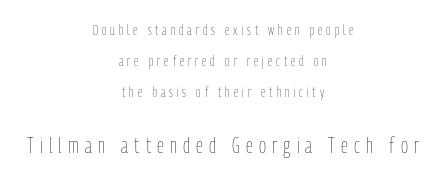
Q: Is the text bold? A: No.
Q: Is the text italic (slanted)? A: No, it is upright.
Q: Is the text underlined? A: No.
Q: How is the paragraph aligned? A: Centered.
Q: Is the spacing between letters normal or unusually wide? A: Unusually wide.
Q: Is the spacing between lines tight, normal or loose? A: Loose.
Q: Which block of text is set in a larger size, the first (top) or the second (bottom)? A: The second (bottom) one.
